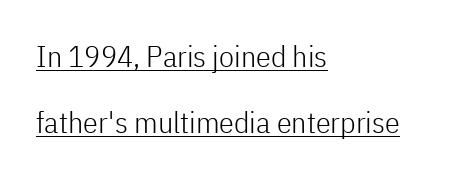
The rendering keeps characters at their native spacing. Notice how the passage keeps a crisp vertical edge on the left only. A typesetter would label this face a sans. The typography opts for an upright posture over an oblique one. This is not heavy type; no bold has been used. Underline: present.
